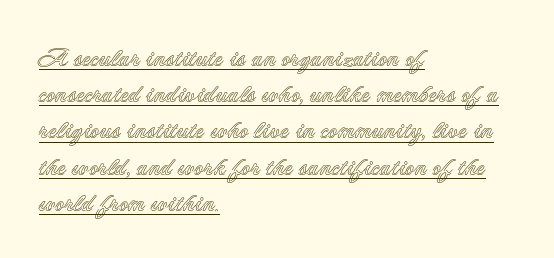
{"underline": "yes", "align": "left", "line_spacing": "normal", "line_spacing_ratio": 1.45, "letter_spacing": "normal", "letter_spacing_em": 0.0, "glyph_px": 25}
